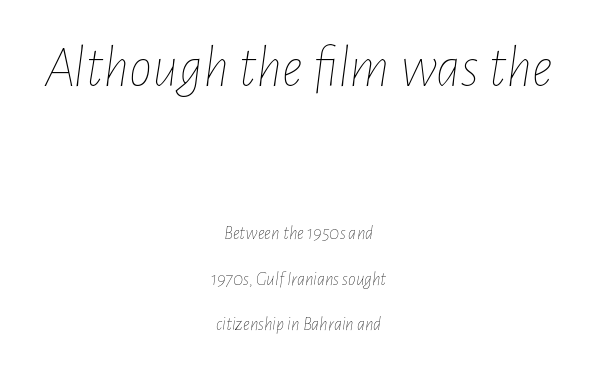
The image shows 58 px thin, condensed type, italic (leaning right); set centered, loose line spacing (2.38x), normal letter spacing, not underlined; the first (top) block is 3.05x larger; low stroke contrast and a medium x-height.
